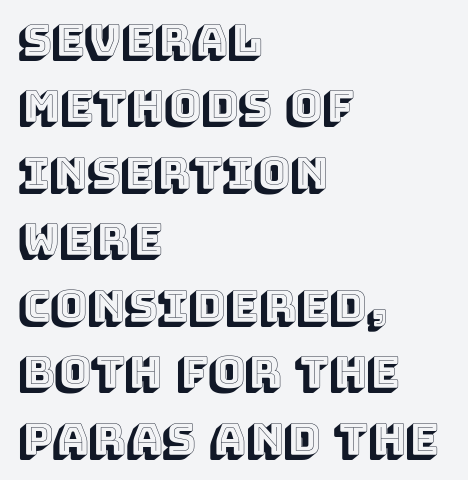
The foot of each line stays bare and open. The compositor pushed each line to the left boundary. The vertical gap from one line to the next is medium. Inter-character spacing is left at the font's built-in metrics. Every character sits straight up, as roman type does. Varying glyph widths throughout — classic text-font behaviour.
